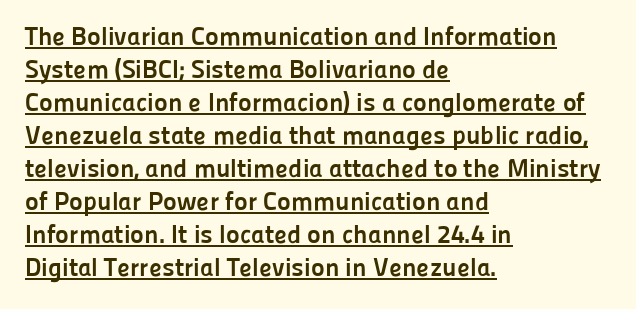
Where is the straight margin? On the left. Does the weight exceed regular? Yes, all the way to bold. These lines were composed using upright roman letters. The lettering is marked with a stroke running underneath it. The letters sit at their default tracking, neither squeezed nor spread.
